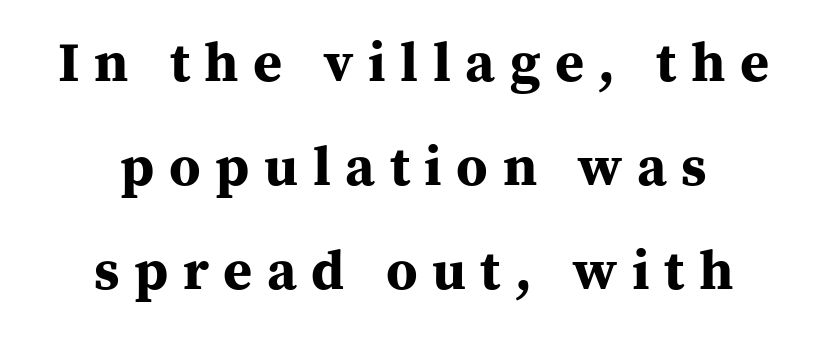
Q: Is the text bold? A: Yes.
Q: Is the text italic (slanted)? A: No, it is upright.
Q: Is the typeface a serif or a sans-serif typeface? A: Serif.
Q: Is the text underlined? A: No.
Q: How is the paragraph aligned? A: Centered.
Q: Is the spacing between letters normal or unusually wide? A: Unusually wide.
Q: Width (condensed, normal, or wide)? A: Normal.
Q: Stroke contrast? A: Medium.
Q: x-height? A: Medium.
Q: Monospaced? A: No.
